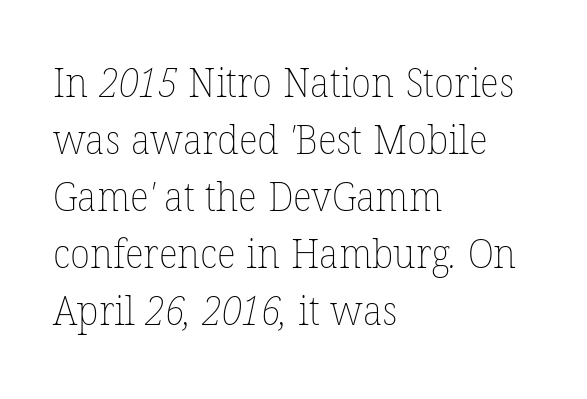
{"bold": "no", "weight": "thin", "width": "normal", "stroke_contrast": "low", "x_height": "medium", "monospaced": "no", "underline": "no", "align": "left", "line_spacing": "normal", "line_spacing_ratio": 1.39, "letter_spacing": "normal", "letter_spacing_em": 0.0, "glyph_px": 41}
